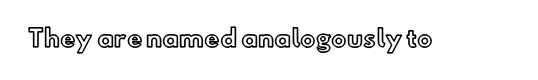
{"italic": "no", "underline": "no", "letter_spacing": "normal", "letter_spacing_em": 0.0, "glyph_px": 23}
